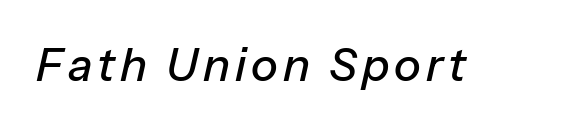
{"italic": "yes", "lean": "right", "slant_degrees": 13, "width": "normal", "stroke_contrast": "low", "x_height": "medium", "monospaced": "no", "underline": "no", "glyph_px": 45}
